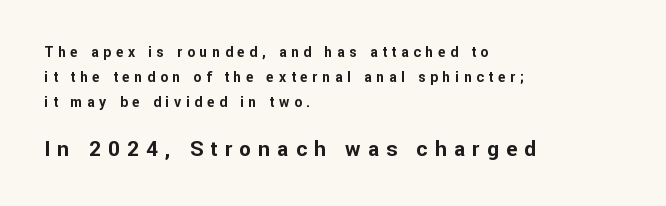
Bare-footed words on every line. Glyph-to-glyph distance is far greater than everyday printed text. Thick stems and heavy bowls — unmistakably bold. This sample uses an upright cut, with every glyph sitting square on the baseline.
